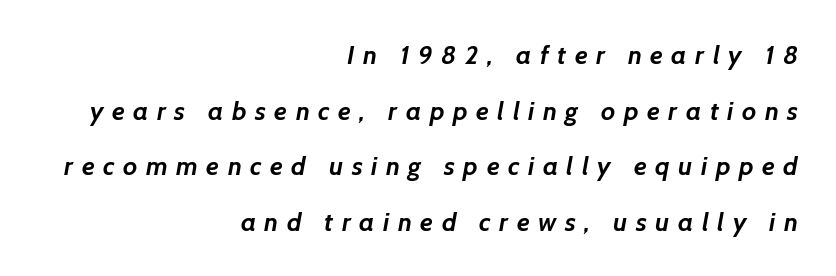
{"bold": "yes", "underline": "no", "align": "right", "line_spacing": "loose", "line_spacing_ratio": 2.14, "letter_spacing": "wide", "letter_spacing_em": 0.33, "glyph_px": 26}
